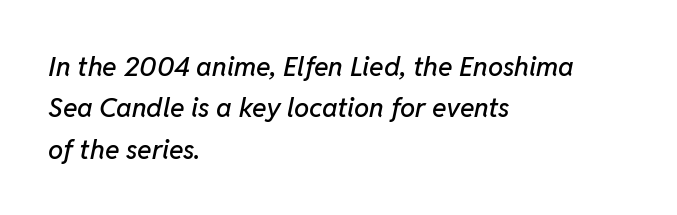
Q: Is the text italic (slanted)? A: Yes, it leans right by about 11 degrees.
Q: Is the text underlined? A: No.
Q: How is the paragraph aligned? A: Left-aligned.
Q: Is the spacing between letters normal or unusually wide? A: Normal.
Q: Is the spacing between lines tight, normal or loose? A: Normal.
